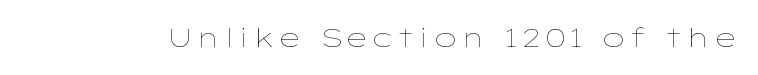
Q: Is the text bold? A: No.
Q: Is the text italic (slanted)? A: No, it is upright.
Q: Is the text underlined? A: No.
